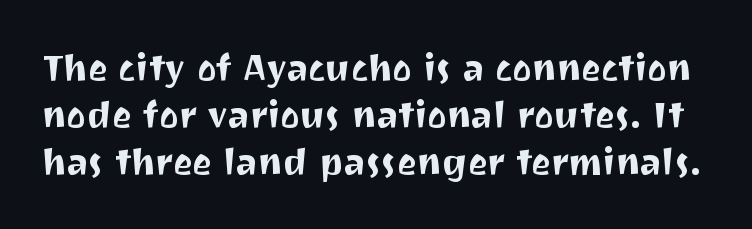
Q: Is the text italic (slanted)? A: No, it is upright.
Q: Is the typeface a serif or a sans-serif typeface? A: Sans-serif.
Q: Is the text underlined? A: No.
Q: Is the spacing between letters normal or unusually wide? A: Normal.
Q: Is the spacing between lines tight, normal or loose? A: Normal.
Q: Width (condensed, normal, or wide)? A: Normal.
Q: Stroke contrast? A: Medium.
Q: x-height? A: Medium.
Q: Monospaced? A: No.
